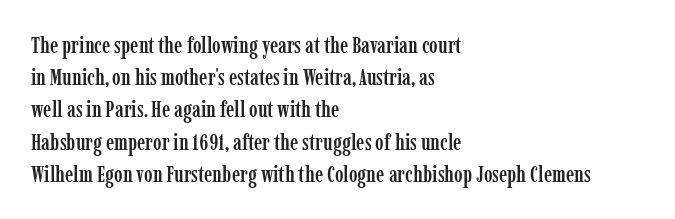
{"italic": "no", "underline": "no", "align": "left", "line_spacing": "normal", "line_spacing_ratio": 1.4, "letter_spacing": "normal", "letter_spacing_em": 0.0, "glyph_px": 23}
